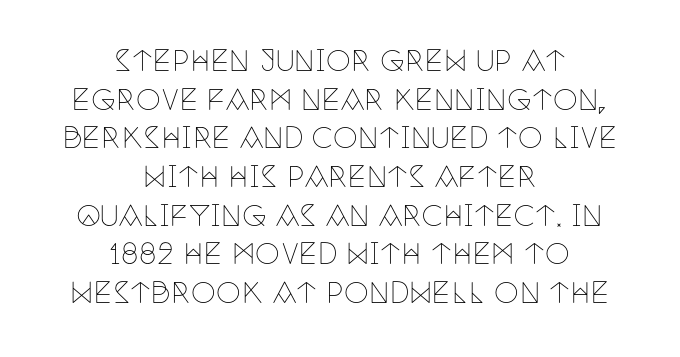
Q: Is the text bold? A: No.
Q: Is the text italic (slanted)? A: No, it is upright.
Q: Is the typeface a serif or a sans-serif typeface? A: Serif.
Q: Is the text underlined? A: No.
Q: How is the paragraph aligned? A: Centered.
Q: Is the spacing between letters normal or unusually wide? A: Normal.
Q: Is the spacing between lines tight, normal or loose? A: Normal.
Q: Width (condensed, normal, or wide)? A: Condensed.
Q: Stroke contrast? A: Low.
Q: x-height? A: Large.
Q: Monospaced? A: No.
